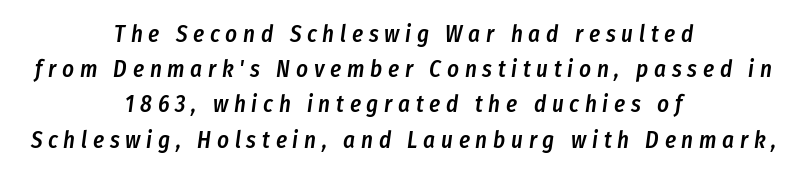
{"italic": "yes", "lean": "right", "slant_degrees": 8, "bold": "semi", "underline": "no", "align": "center", "line_spacing": "normal", "line_spacing_ratio": 1.53, "letter_spacing": "wide", "letter_spacing_em": 0.25, "glyph_px": 23}
